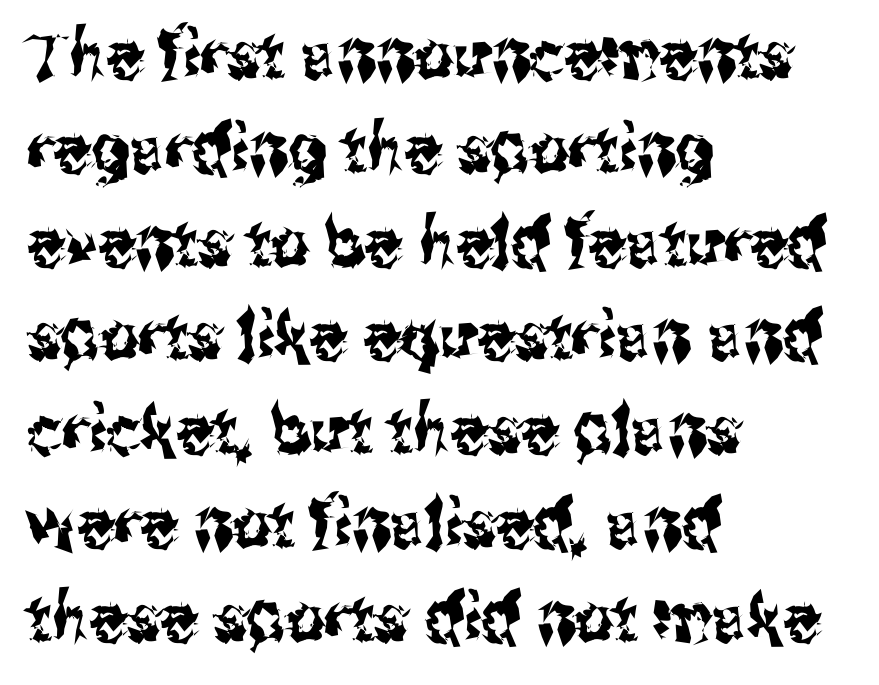
The image shows 67 px condensed sans-serif type, upright; set left-aligned, normal line spacing (1.4x), normal letter spacing, not underlined; medium stroke contrast and a medium x-height.
